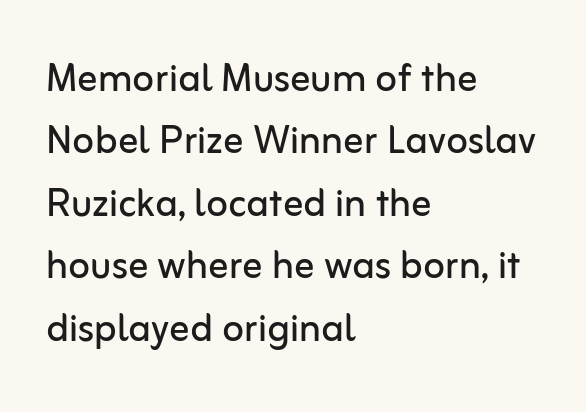
Descenders are the only things crossing below the line. Compared with typical paragraphs, the rows here are spaced about the same. Character widths vary here, with narrow letters taking less room than wide ones. This sample is left-justified, so line endings fall wherever the words run out.
